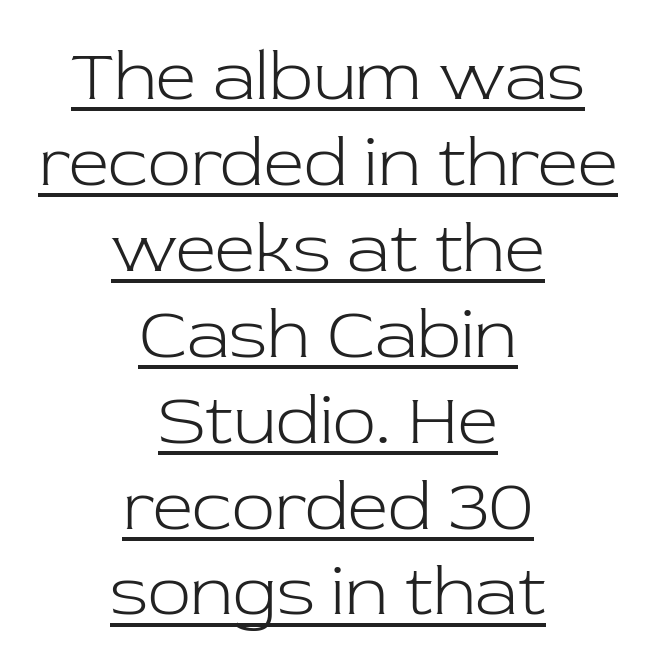
Q: Is the text bold? A: No.
Q: Is the text italic (slanted)? A: No, it is upright.
Q: Is the typeface a serif or a sans-serif typeface? A: Serif.
Q: Is the text underlined? A: Yes.
Q: How is the paragraph aligned? A: Centered.
Q: Is the spacing between letters normal or unusually wide? A: Normal.
Q: Width (condensed, normal, or wide)? A: Normal.
Q: Stroke contrast? A: Low.
Q: x-height? A: Medium.
Q: Monospaced? A: No.
